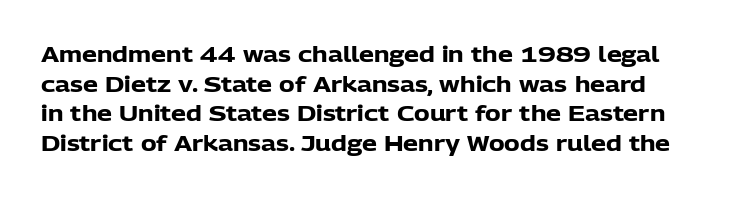
Its strokes are broad and dark, the hallmark of bold type. Only glyphs here, with clear space below each row. Students, observe: this is what conventionally led text looks like. Posture: upright roman.
